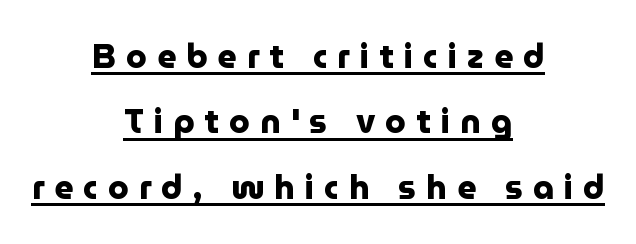
Italic: no, the glyphs are upright roman. A typesetter would call this heavily tracked-out type. The lettering is marked with a stroke running underneath it. Its strokes are broad and dark, the hallmark of bold type.
